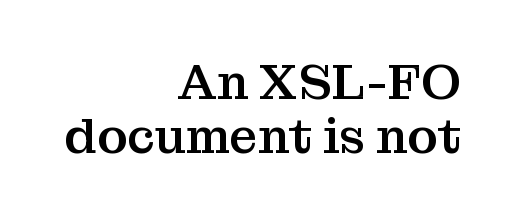
Q: Is the text italic (slanted)? A: No, it is upright.
Q: Is the typeface a serif or a sans-serif typeface? A: Serif.
Q: Is the text underlined? A: No.
Q: How is the paragraph aligned? A: Right-aligned.
Q: Is the spacing between letters normal or unusually wide? A: Normal.
Q: Is the spacing between lines tight, normal or loose? A: Tight.
Q: Width (condensed, normal, or wide)? A: Normal.
Q: Stroke contrast? A: Medium.
Q: x-height? A: Medium.
Q: Monospaced? A: No.
